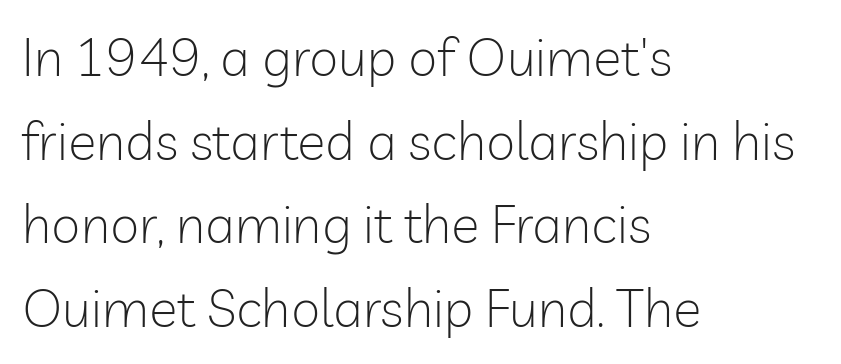
The letterforms sit shoulder to shoulder at normal distance. Each letter keeps its own natural width here, so spacing adapts to shape. The gap between lines stays unmarked. Compared with typical paragraphs, the rows here are spaced about the same. This rendering employs a face without finishing strokes, i.e., a sans-serif.
